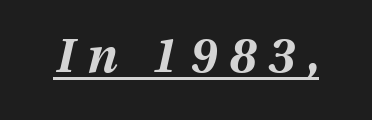
Q: Is the text bold? A: Yes.
Q: Is the text italic (slanted)? A: Yes, it leans right by about 13 degrees.
Q: Is the text underlined? A: Yes.
Q: Is the spacing between letters normal or unusually wide? A: Unusually wide.
Q: Width (condensed, normal, or wide)? A: Normal.
Q: Stroke contrast? A: Medium.
Q: x-height? A: Medium.
Q: Monospaced? A: No.
